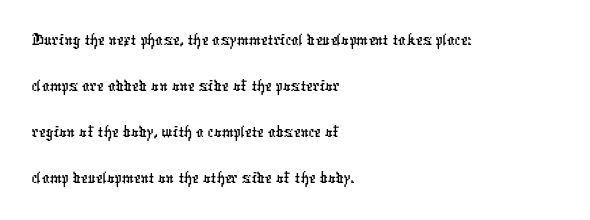
The image shows 38 px condensed sans-serif type; set left-aligned, line spacing 1.21x, normal letter spacing, not underlined; low stroke contrast and a medium x-height.
